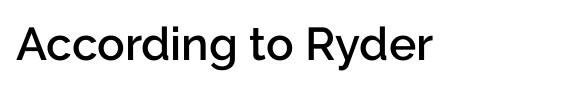
Are there feet on the stems? There aren't — it's a sans. The passage shown is not underscored anywhere. This sample uses an upright cut, with every glyph sitting square on the baseline. Proportional: the letters do not fall into vertical columns. A typesetter would call this zero additional tracking.
